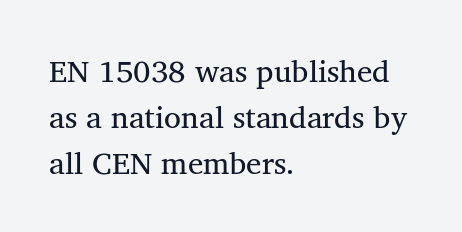
Q: Is the text italic (slanted)? A: No, it is upright.
Q: Is the typeface a serif or a sans-serif typeface? A: Serif.
Q: Is the text underlined? A: No.
Q: How is the paragraph aligned? A: Left-aligned.
Q: Is the spacing between letters normal or unusually wide? A: Normal.
Q: Is the spacing between lines tight, normal or loose? A: Normal.
Q: Width (condensed, normal, or wide)? A: Normal.
Q: Stroke contrast? A: Medium.
Q: x-height? A: Medium.
Q: Monospaced? A: No.
